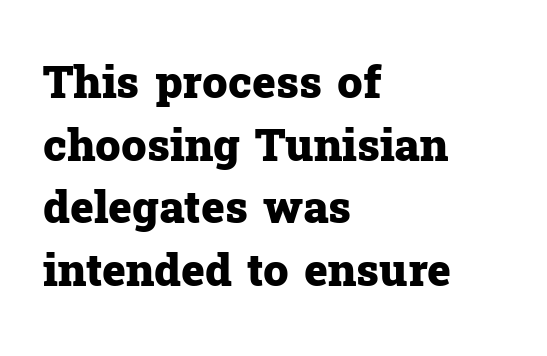
{"serif": "yes", "italic": "no", "bold": "yes", "weight": "heavy", "width": "normal", "stroke_contrast": "low", "x_height": "medium", "monospaced": "no", "underline": "no", "align": "left", "line_spacing": "normal", "line_spacing_ratio": 1.39, "letter_spacing": "normal", "letter_spacing_em": 0.0, "glyph_px": 45}
